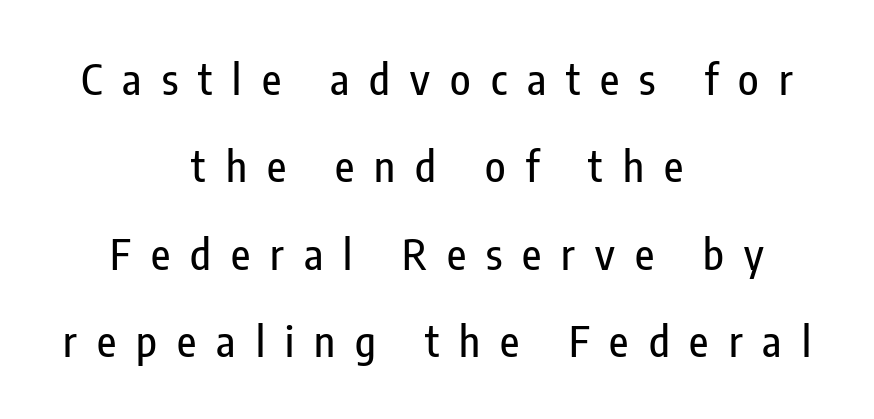
Q: Is the text italic (slanted)? A: No, it is upright.
Q: Is the typeface a serif or a sans-serif typeface? A: Sans-serif.
Q: Is the text underlined? A: No.
Q: How is the paragraph aligned? A: Centered.
Q: Is the spacing between letters normal or unusually wide? A: Unusually wide.
Q: Is the spacing between lines tight, normal or loose? A: Loose.
Q: Width (condensed, normal, or wide)? A: Condensed.
Q: Stroke contrast? A: Low.
Q: x-height? A: Medium.
Q: Monospaced? A: No.
